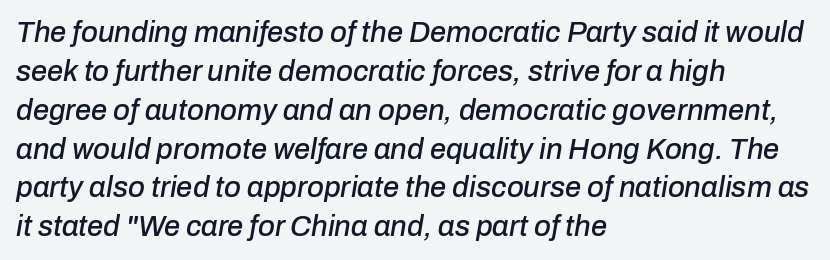
The image shows 29 px text type, italic (leaning right); set left-aligned, normal line spacing (1.34x), normal letter spacing, not underlined; low stroke contrast and a medium x-height.
